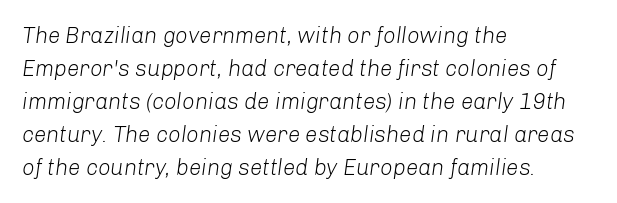
{"italic": "yes", "lean": "right", "slant_degrees": 8, "bold": "no", "underline": "no", "align": "left", "line_spacing": "normal", "line_spacing_ratio": 1.5, "letter_spacing": "normal", "letter_spacing_em": 0.0, "glyph_px": 22}
